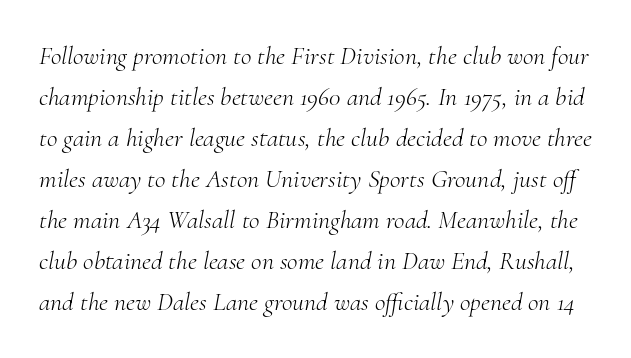
{"italic": "yes", "lean": "right", "slant_degrees": 10, "bold": "no", "underline": "no", "line_spacing": "normal", "line_spacing_ratio": 1.58, "letter_spacing": "normal", "letter_spacing_em": 0.0, "glyph_px": 26}
